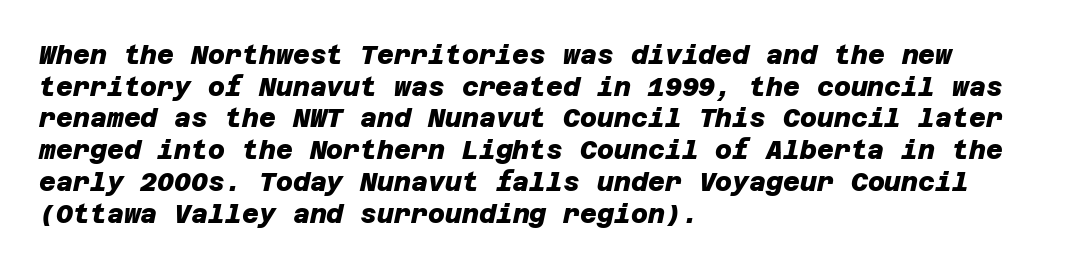
Q: Is the text bold? A: Yes.
Q: Is the text underlined? A: No.
Q: How is the paragraph aligned? A: Left-aligned.
Q: Is the spacing between letters normal or unusually wide? A: Normal.
